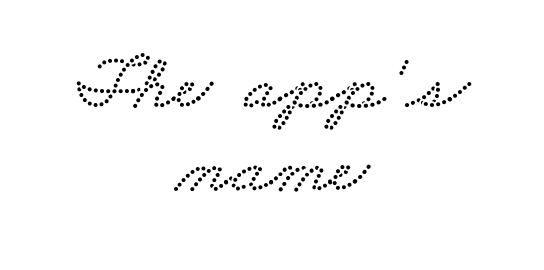
Which margin do the lines hug? Neither — every line sits in the middle. You could call the tracking neutral — neither tight nor loose. Only glyphs here, with clear space below each row. Is this a fixed-width face? No — the glyphs have proportional, varying widths. Does the leading feel generous? Not at all — it's pinched.
